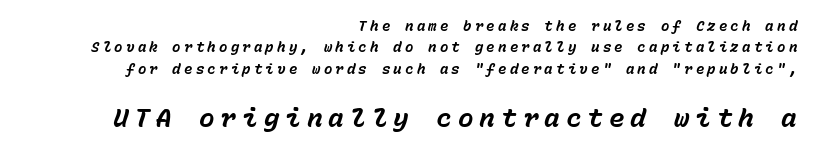
Q: Is the text bold? A: Yes.
Q: Is the text italic (slanted)? A: Yes, it leans right by about 15 degrees.
Q: Is the text underlined? A: No.
Q: How is the paragraph aligned? A: Right-aligned.
Q: Is the spacing between letters normal or unusually wide? A: Unusually wide.
Q: Is the spacing between lines tight, normal or loose? A: Normal.
Q: Which block of text is set in a larger size, the first (top) or the second (bottom)? A: The second (bottom) one.
